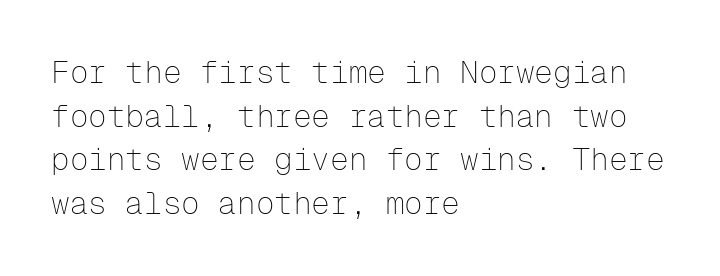
Upright lettering throughout. A student would call this left alignment; a typographer would say flush left, rag right. Monospaced: the letters line up in strict vertical columns. Quick note: underline off. A typesetter would call this zero additional tracking. Note: no serifs on the glyphs.
